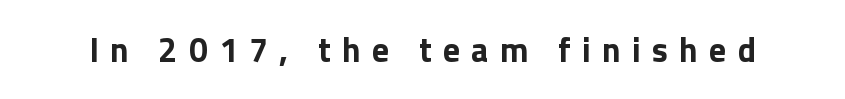
Posture: upright roman. Tracking value appears strongly positive — letters spread wide. Does the type have serifs? No, each stem ends abruptly. These lines are rendered in a variable-pitch font.
